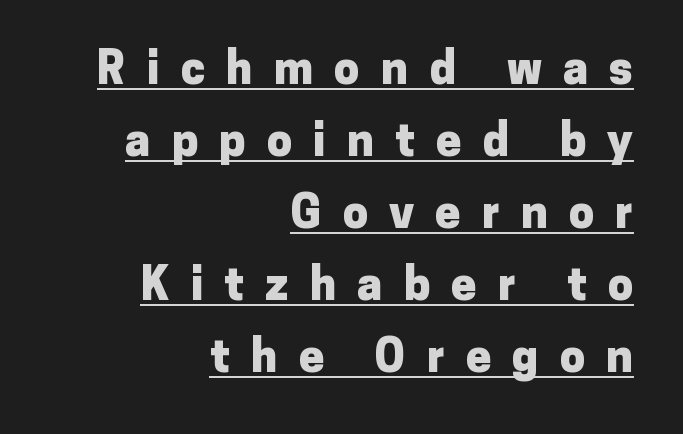
A student would call this right alignment; a typographer would say flush right, rag left. Are there feet on the stems? There aren't — it's a sans. Does the weight exceed regular? Yes, all the way to bold. Emphasis is given by a line drawn under the lettering.
